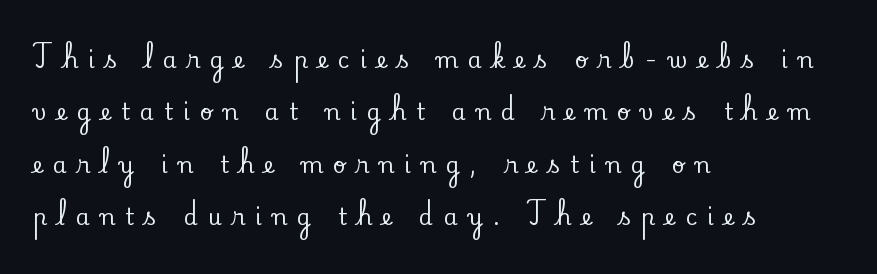
{"italic": "no", "underline": "no", "align": "left", "line_spacing": "loose", "line_spacing_ratio": 2.38, "letter_spacing": "wide", "letter_spacing_em": 0.47, "glyph_px": 22}
